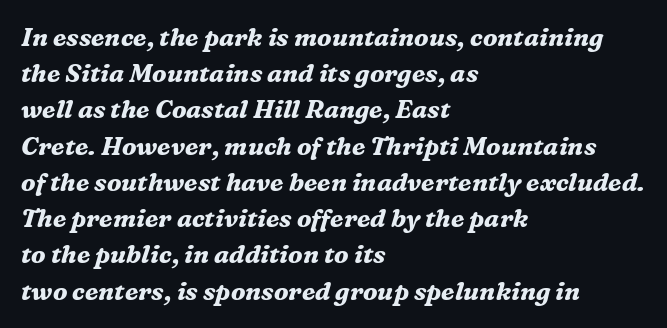
{"italic": "yes", "lean": "right", "slant_degrees": 16, "bold": "yes", "underline": "no", "align": "left", "line_spacing": "normal", "line_spacing_ratio": 1.45, "letter_spacing": "normal", "letter_spacing_em": 0.0, "glyph_px": 25}
